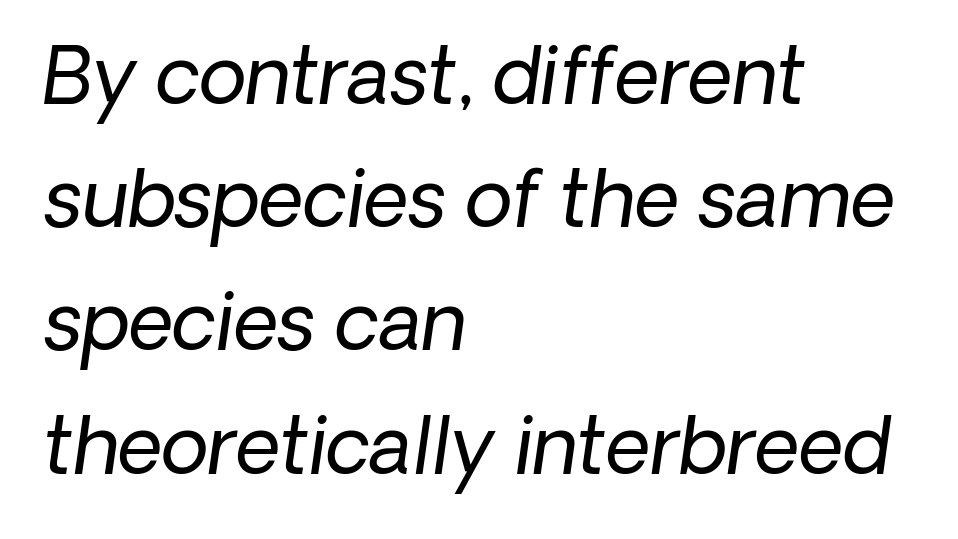
One glance says typical: line gaps are just what's usual. Unlike a traditional serif, this face leaves its strokes unadorned. The compositor pushed each line to the left boundary. Character widths vary here, with narrow letters taking less room than wide ones.
